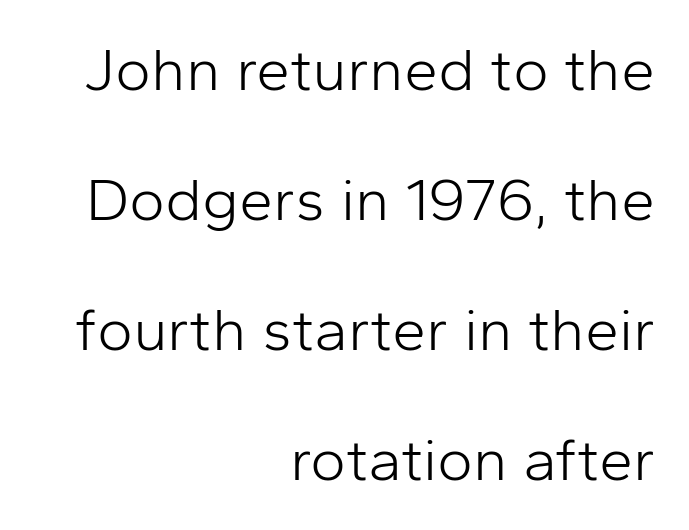
The image shows 61 px light sans-serif type, upright; set right-aligned, loose line spacing (2.13x), normal letter spacing, not underlined; low stroke contrast and a medium x-height.
